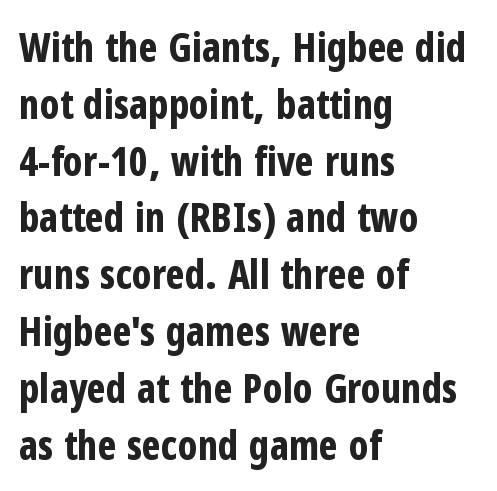
Q: Is the text bold? A: Yes.
Q: Is the text italic (slanted)? A: No, it is upright.
Q: Is the typeface a serif or a sans-serif typeface? A: Sans-serif.
Q: Is the text underlined? A: No.
Q: How is the paragraph aligned? A: Left-aligned.
Q: Is the spacing between letters normal or unusually wide? A: Normal.
Q: Is the spacing between lines tight, normal or loose? A: Normal.
Q: Width (condensed, normal, or wide)? A: Condensed.
Q: Stroke contrast? A: Low.
Q: x-height? A: Medium.
Q: Monospaced? A: No.
